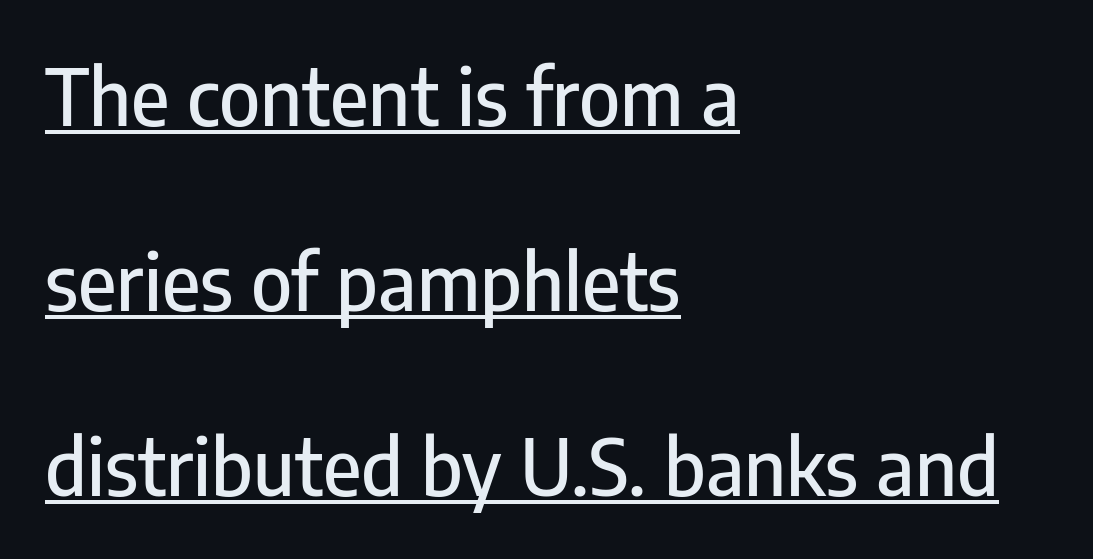
Q: Is the text italic (slanted)? A: No, it is upright.
Q: Is the typeface a serif or a sans-serif typeface? A: Sans-serif.
Q: Is the text underlined? A: Yes.
Q: How is the paragraph aligned? A: Left-aligned.
Q: Is the spacing between letters normal or unusually wide? A: Normal.
Q: Is the spacing between lines tight, normal or loose? A: Loose.
Q: Width (condensed, normal, or wide)? A: Condensed.
Q: Stroke contrast? A: Low.
Q: x-height? A: Medium.
Q: Monospaced? A: No.
